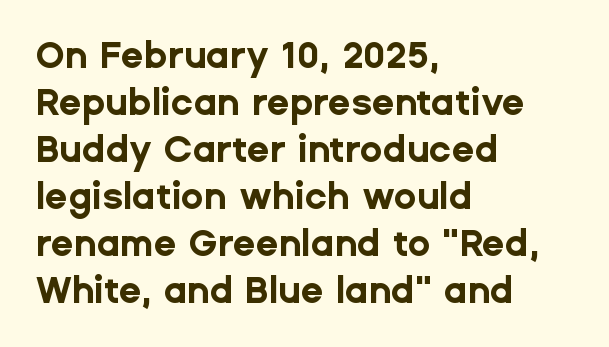
Looks like regular typesetting: each glyph gets only the width it needs. The type family on display is of the sans-serif kind. Quick note: not italic, upright. A normal amount of white space separates one row of letters from the next. The sample has been set heavy, in full bold.
